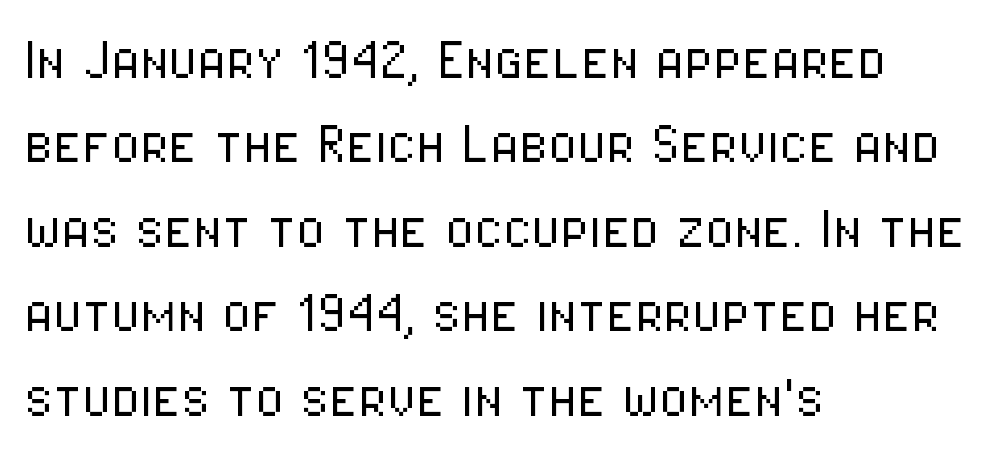
{"serif": "no", "italic": "no", "bold": "no", "weight": "light", "width": "condensed", "stroke_contrast": "low", "x_height": "medium", "monospaced": "no", "underline": "no", "align": "left", "line_spacing": "normal", "line_spacing_ratio": 1.28, "letter_spacing": "normal", "letter_spacing_em": 0.0, "glyph_px": 66}
